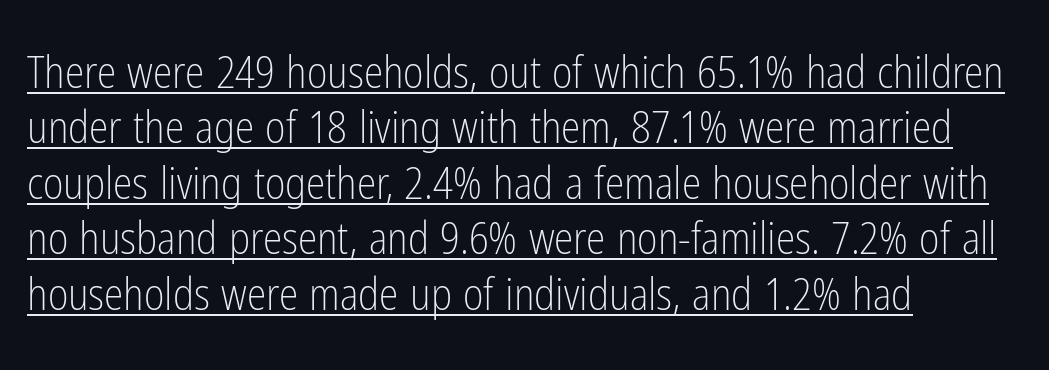
{"serif": "no", "italic": "no", "bold": "no", "weight": "light", "width": "condensed", "stroke_contrast": "low", "x_height": "medium", "monospaced": "no", "underline": "yes", "align": "left", "line_spacing": "normal", "line_spacing_ratio": 1.26, "letter_spacing": "normal", "letter_spacing_em": 0.0, "glyph_px": 44}
